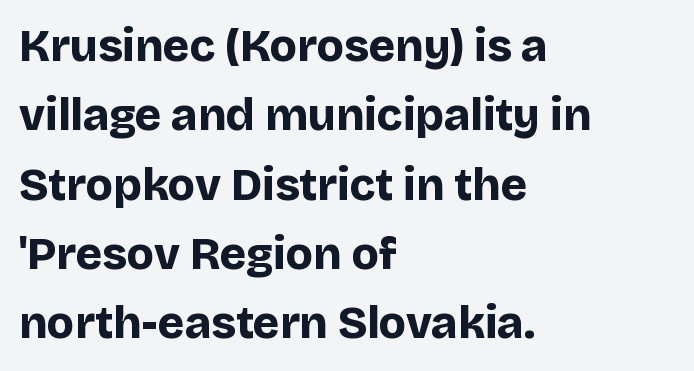
The image shows 45 px bold sans-serif type, upright; set left-aligned, normal line spacing (1.54x), normal letter spacing, not underlined; low stroke contrast and a large x-height.
